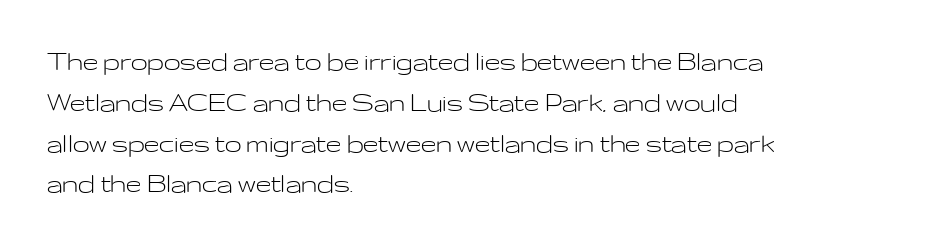
{"serif": "no", "italic": "no", "bold": "no", "weight": "light", "width": "wide", "stroke_contrast": "low", "x_height": "medium", "monospaced": "no", "underline": "no", "align": "left", "line_spacing": "normal", "line_spacing_ratio": 1.36, "letter_spacing": "normal", "letter_spacing_em": 0.0, "glyph_px": 30}
